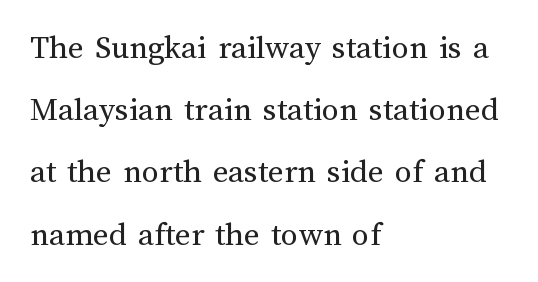
The image shows 34 px regular-weight type, upright; set left-aligned, line spacing 1.83x, normal letter spacing, not underlined; medium stroke contrast and a medium x-height.
